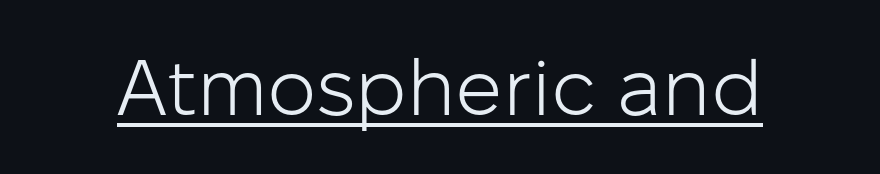
Q: Is the text bold? A: No.
Q: Is the text italic (slanted)? A: No, it is upright.
Q: Is the typeface a serif or a sans-serif typeface? A: Sans-serif.
Q: Is the text underlined? A: Yes.
Q: Is the spacing between letters normal or unusually wide? A: Normal.
Q: Width (condensed, normal, or wide)? A: Normal.
Q: Stroke contrast? A: Low.
Q: x-height? A: Medium.
Q: Monospaced? A: No.
